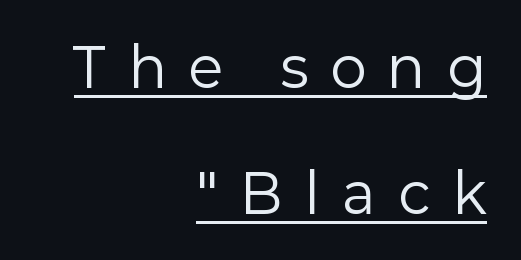
The passage shown is typeset with a sans-serif family. If you drew a line through each stem, it would be perfectly vertical. A typesetter would call this proportional, since set widths differ per character. The text block is weighted toward the right margin, trailing off unevenly leftward. Emphasis is given by a line drawn under the lettering.
